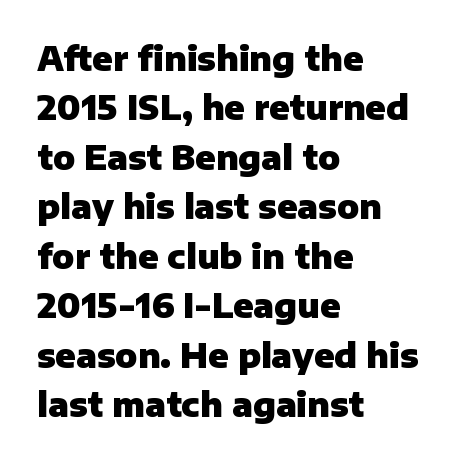
Q: Is the text bold? A: Yes.
Q: Is the text italic (slanted)? A: No, it is upright.
Q: Is the typeface a serif or a sans-serif typeface? A: Sans-serif.
Q: Is the text underlined? A: No.
Q: How is the paragraph aligned? A: Left-aligned.
Q: Is the spacing between letters normal or unusually wide? A: Normal.
Q: Is the spacing between lines tight, normal or loose? A: Normal.
Q: Width (condensed, normal, or wide)? A: Normal.
Q: Stroke contrast? A: Low.
Q: x-height? A: Medium.
Q: Monospaced? A: No.
